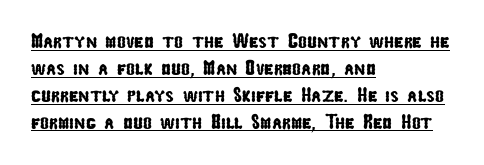
{"underline": "yes", "align": "left", "line_spacing": "normal", "line_spacing_ratio": 1.28, "letter_spacing": "normal", "letter_spacing_em": 0.0, "glyph_px": 21}
